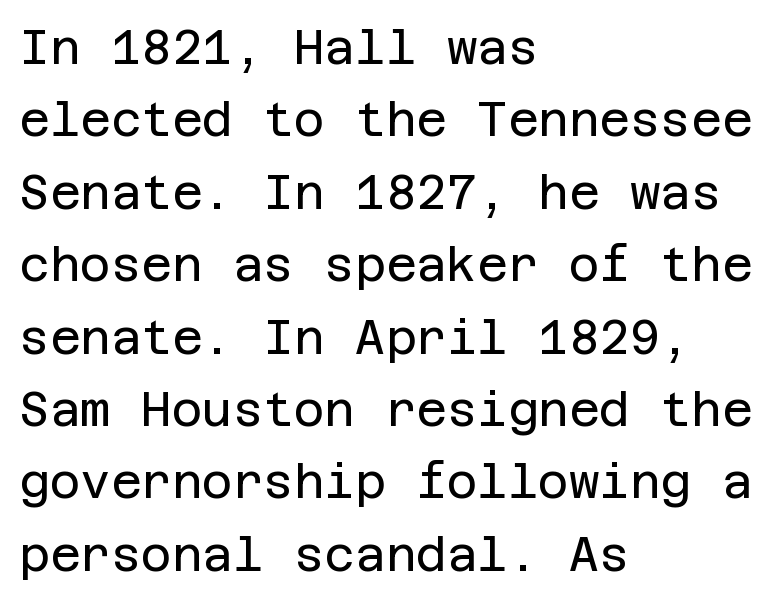
Q: Is the text bold? A: No.
Q: Is the text italic (slanted)? A: No, it is upright.
Q: Is the typeface a serif or a sans-serif typeface? A: Sans-serif.
Q: Is the text underlined? A: No.
Q: How is the paragraph aligned? A: Left-aligned.
Q: Is the spacing between letters normal or unusually wide? A: Normal.
Q: Is the spacing between lines tight, normal or loose? A: Normal.
Q: Width (condensed, normal, or wide)? A: Normal.
Q: Stroke contrast? A: Low.
Q: x-height? A: Large.
